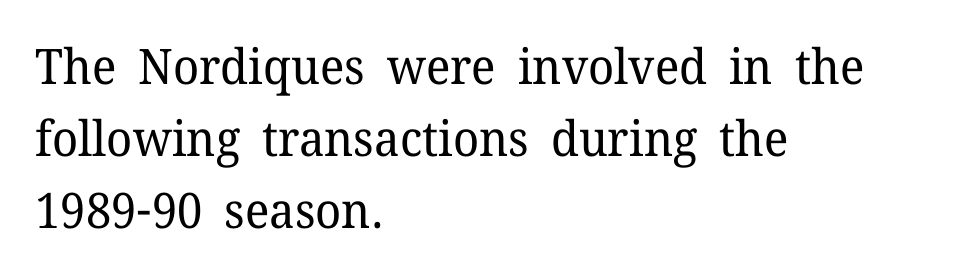
Q: Is the text bold? A: No.
Q: Is the text italic (slanted)? A: No, it is upright.
Q: Is the typeface a serif or a sans-serif typeface? A: Serif.
Q: Is the text underlined? A: No.
Q: How is the paragraph aligned? A: Left-aligned.
Q: Is the spacing between letters normal or unusually wide? A: Normal.
Q: Is the spacing between lines tight, normal or loose? A: Normal.
Q: Width (condensed, normal, or wide)? A: Normal.
Q: Stroke contrast? A: Low.
Q: x-height? A: Medium.
Q: Monospaced? A: No.
